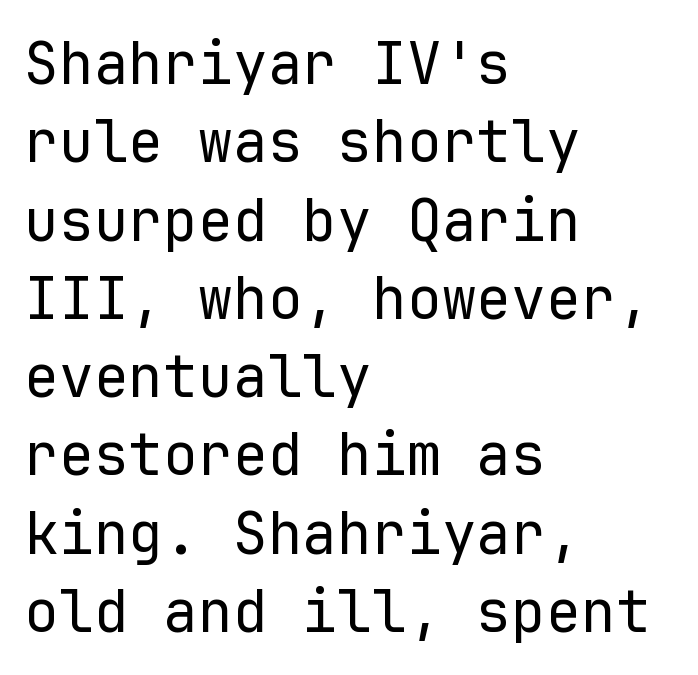
The image shows 58 px regular-weight sans-serif type, upright, monospaced; set left-aligned, normal line spacing (1.35x), normal letter spacing, not underlined; low stroke contrast and a medium x-height.
